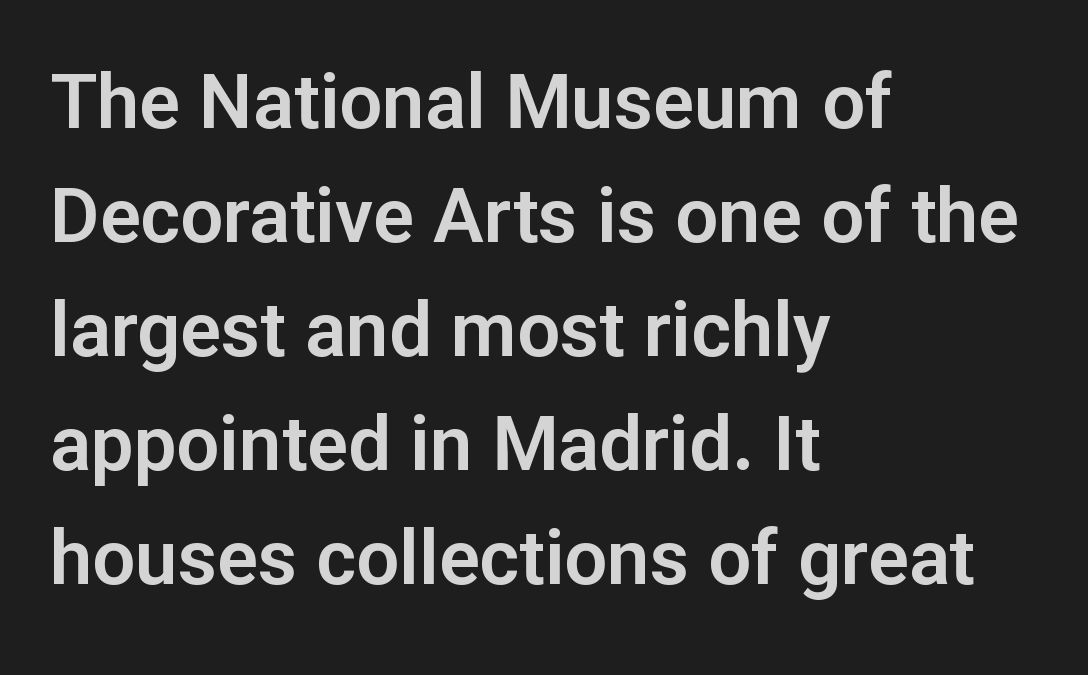
These lines are rendered in a variable-pitch font. Compared with typical paragraphs, the rows here are spaced about the same. Nobody drew a line under any word here. You can tell it's not italic because the verticals are truly vertical.
